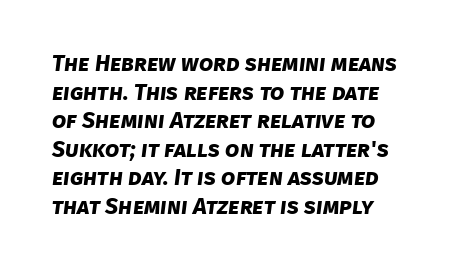
This rendering uses left alignment, leaving the right contour irregular. Nobody touched the tracking dial on this one. Strokes here are thick enough to call this a true bold. Unmarked baselines from the first word to the last.
